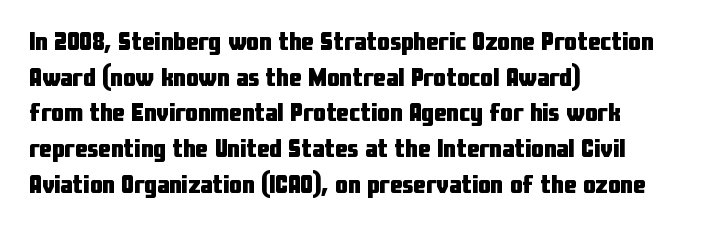
{"italic": "no", "bold": "yes", "underline": "no", "align": "left", "line_spacing": "normal", "line_spacing_ratio": 1.43, "letter_spacing": "normal", "letter_spacing_em": 0.0, "glyph_px": 25}
